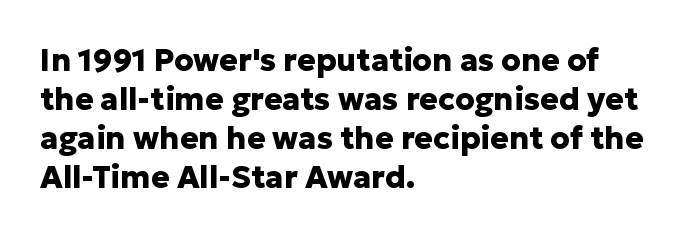
The image shows 31 px heavy sans-serif type, upright; set left-aligned, normal line spacing (1.26x), normal letter spacing, not underlined; low stroke contrast and a medium x-height.
